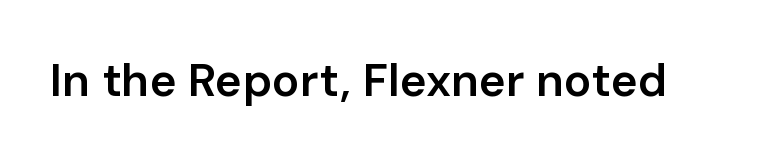
Are there feet on the stems? There aren't — it's a sans. The passage shown is not underscored anywhere. This sample uses an upright cut, with every glyph sitting square on the baseline. Proportional: the letters do not fall into vertical columns. A typesetter would call this zero additional tracking.
